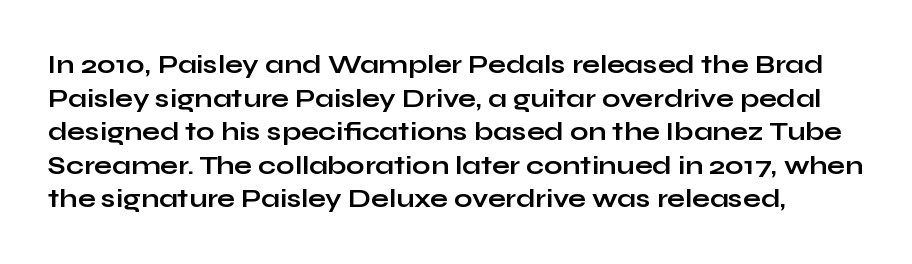
{"italic": "no", "bold": "yes", "underline": "no", "line_spacing": "normal", "line_spacing_ratio": 1.29, "letter_spacing": "normal", "letter_spacing_em": 0.0, "glyph_px": 26}
